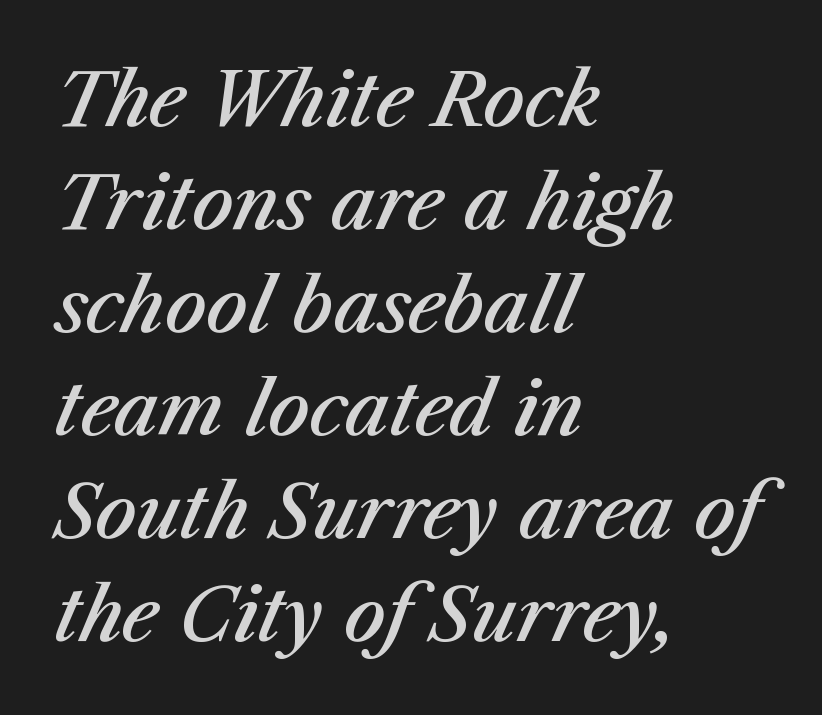
The image shows 73 px semibold type, italic (leaning right); set left-aligned, normal line spacing (1.41x), normal letter spacing, not underlined; medium stroke contrast and a medium x-height.
